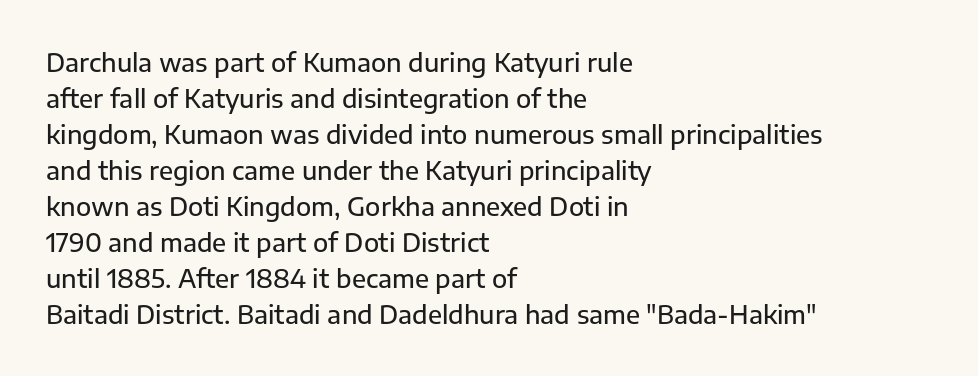
Vertically, the passage feels balanced, rows spaced as you'd expect. Every character sits straight up, as roman type does. A typesetter would call this zero additional tracking. Each line starts at the same left margin while the right side varies. Descenders are the only things crossing below the line.
